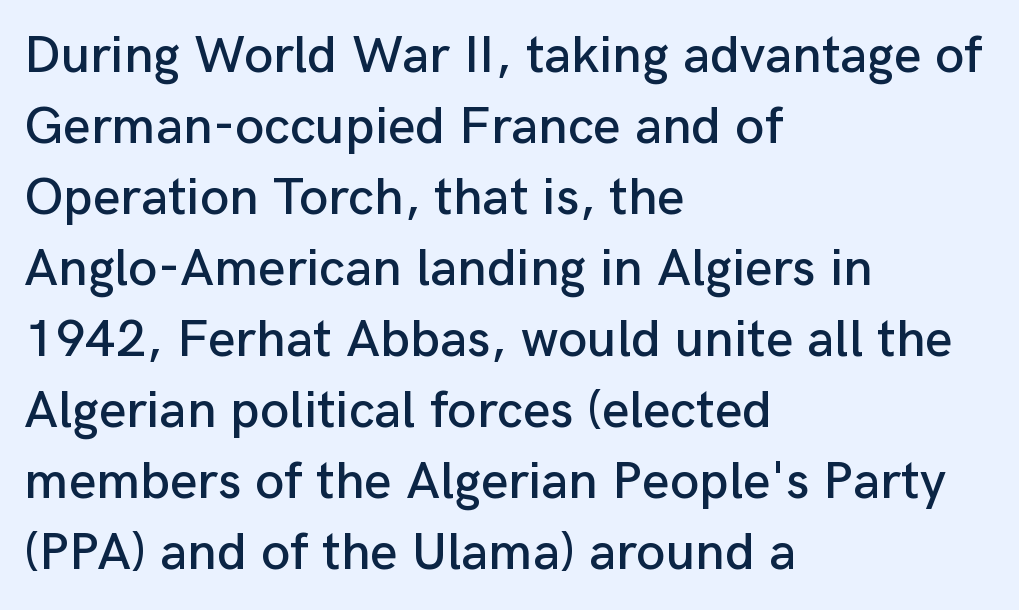
{"serif": "no", "italic": "no", "width": "normal", "stroke_contrast": "low", "x_height": "medium", "monospaced": "no", "underline": "no", "align": "left", "line_spacing": "normal", "line_spacing_ratio": 1.34, "letter_spacing": "normal", "letter_spacing_em": 0.0, "glyph_px": 53}
